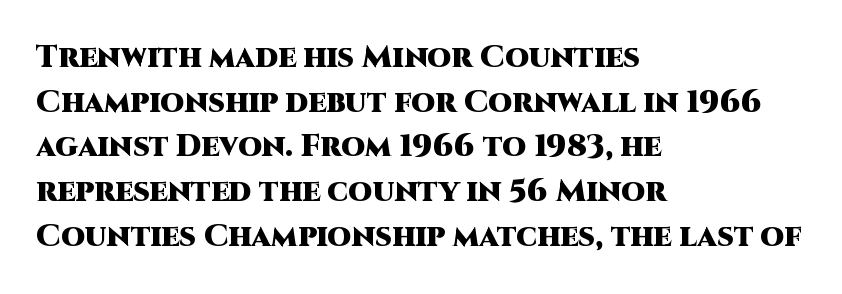
The image shows 31 px heavy sans-serif type, upright; set left-aligned, normal line spacing (1.44x), normal letter spacing, not underlined; high stroke contrast and a large x-height.
